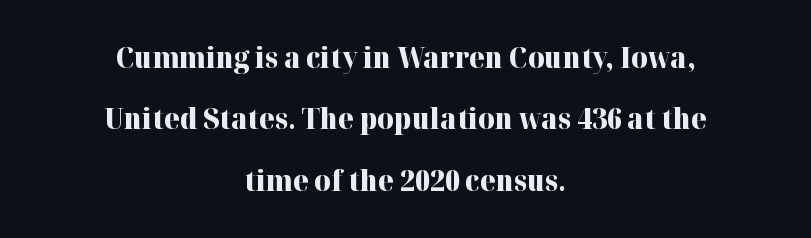
Q: Is the text bold? A: Yes.
Q: Is the text italic (slanted)? A: No, it is upright.
Q: Is the typeface a serif or a sans-serif typeface? A: Serif.
Q: Is the text underlined? A: No.
Q: How is the paragraph aligned? A: Centered.
Q: Is the spacing between letters normal or unusually wide? A: Normal.
Q: Is the spacing between lines tight, normal or loose? A: Loose.
Q: Width (condensed, normal, or wide)? A: Normal.
Q: Stroke contrast? A: High.
Q: x-height? A: Medium.
Q: Monospaced? A: No.
